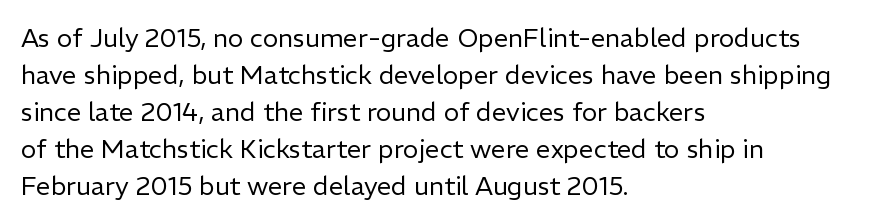
Rule under the text: the space is simply empty. The tracking reads as untouched default to a designer's eye. Compared with a typical body face, this is equally light or lighter still. A student would call this left alignment; a typographer would say flush left, rag right. The rows are spaced the way most documents space them.
